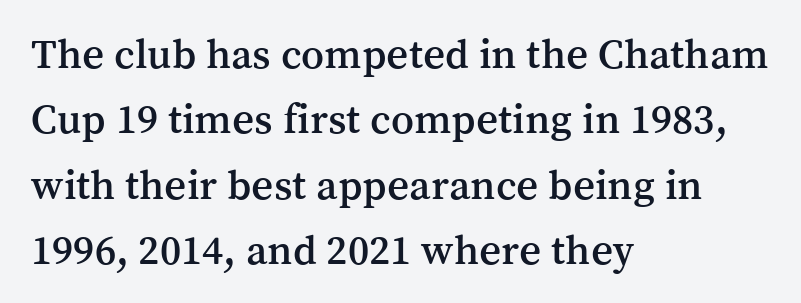
The image shows 43 px serif type, upright; set left-aligned, normal line spacing (1.52x), normal letter spacing, not underlined; medium stroke contrast and a medium x-height.
